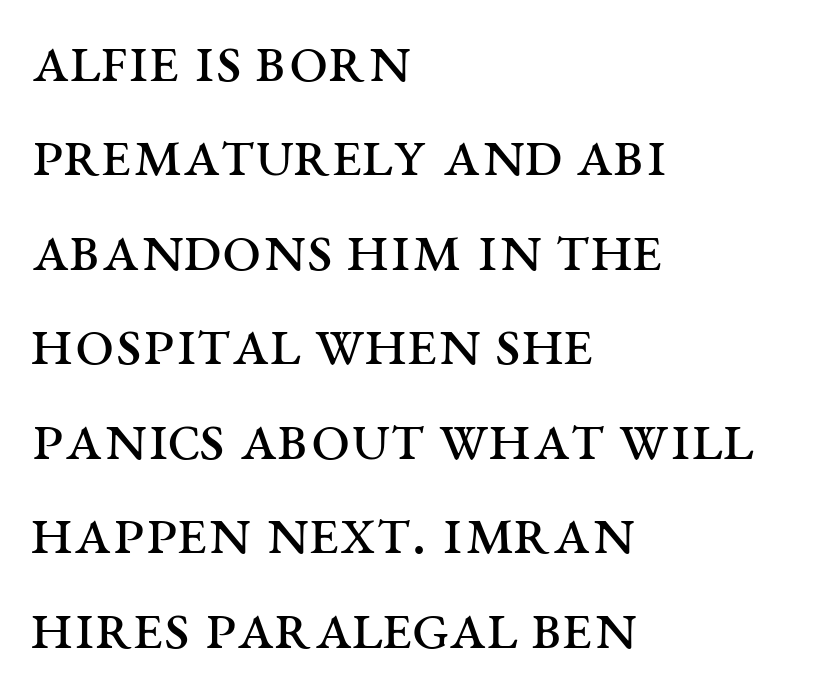
On a weight scale, this lands at 450 or below. You could not count columns in this text — the font is proportionally spaced. Posture: upright roman. This rendering features lettering with no underline. All the whitespace from short lines collects on the right.
